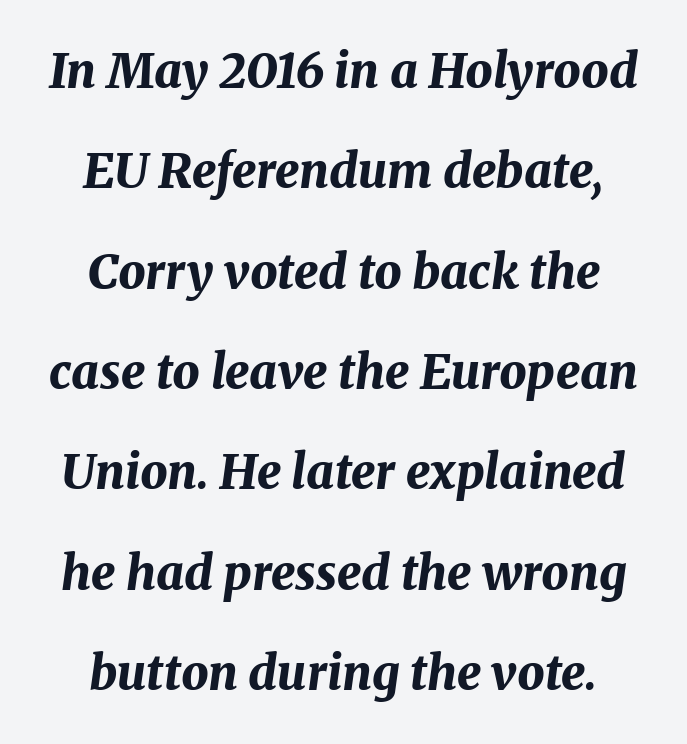
The image shows 48 px bold type, italic (leaning right); set centered, loose line spacing (2.09x), normal letter spacing, not underlined; medium stroke contrast and a medium x-height.
